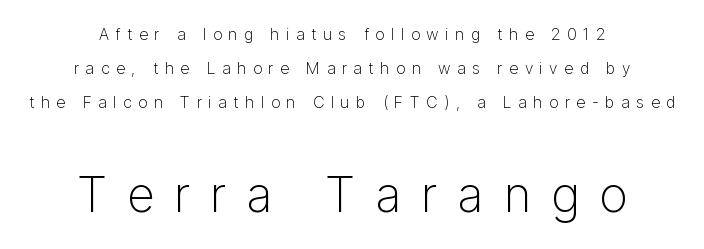
The image shows 49 px light sans-serif type, upright; set centered, loose line spacing (2.11x), unusually wide letter spacing (+0.41 em), not underlined; the second (bottom) block is 3.06x larger; low stroke contrast and a medium x-height.
